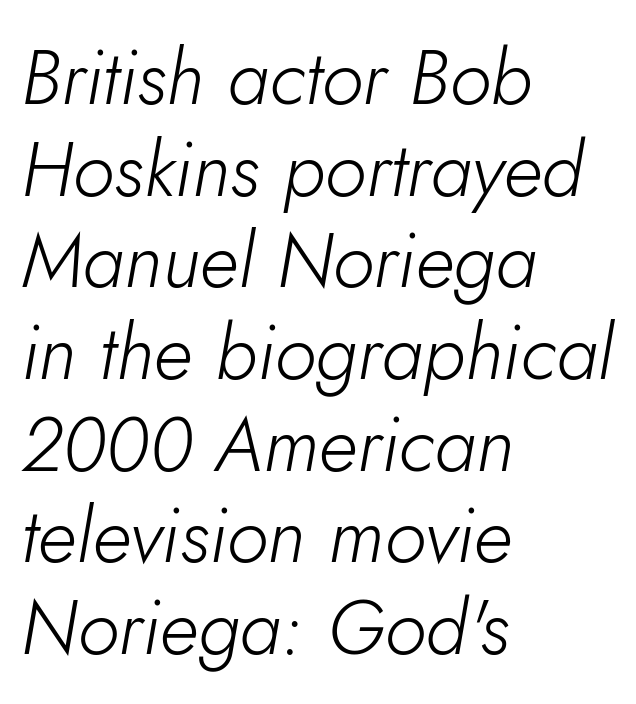
Q: Is the text bold? A: No.
Q: Is the text italic (slanted)? A: Yes, it leans right by about 10 degrees.
Q: Is the text underlined? A: No.
Q: How is the paragraph aligned? A: Left-aligned.
Q: Is the spacing between letters normal or unusually wide? A: Normal.
Q: Width (condensed, normal, or wide)? A: Normal.
Q: Stroke contrast? A: Low.
Q: x-height? A: Small.
Q: Monospaced? A: No.
